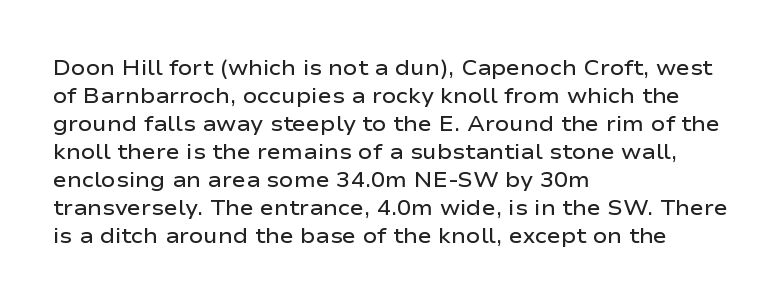
The image shows 21 px text type, upright; set left-aligned, normal line spacing (1.33x), normal letter spacing, not underlined.
